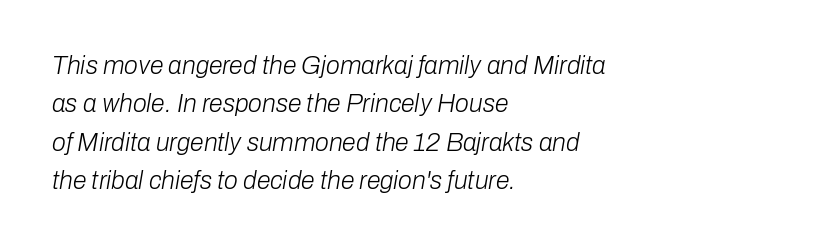
The gaps between neighbouring characters are ordinary and unremarkable. Line starts are locked; line ends wander. Vertical spacing — default. The whole block is typeset with a tilt.
